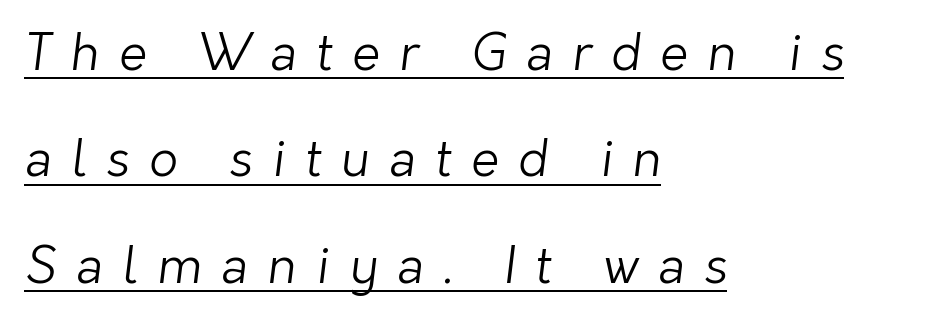
The image shows 50 px light sans-serif type; set left-aligned, loose line spacing (2.13x), unusually wide letter spacing (+0.39 em), underlined; low stroke contrast and a medium x-height.
